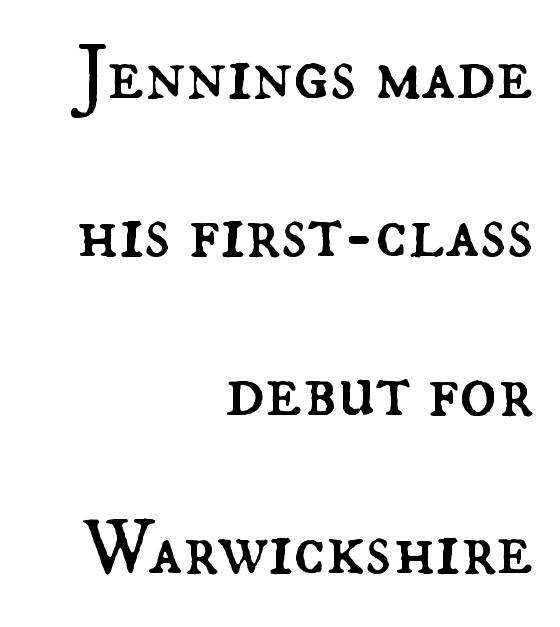
{"italic": "no", "bold": "no", "weight": "regular", "width": "normal", "stroke_contrast": "medium", "x_height": "small", "monospaced": "no", "underline": "no", "align": "right", "line_spacing": "loose", "line_spacing_ratio": 2.03, "letter_spacing": "normal", "letter_spacing_em": 0.0, "glyph_px": 78}
